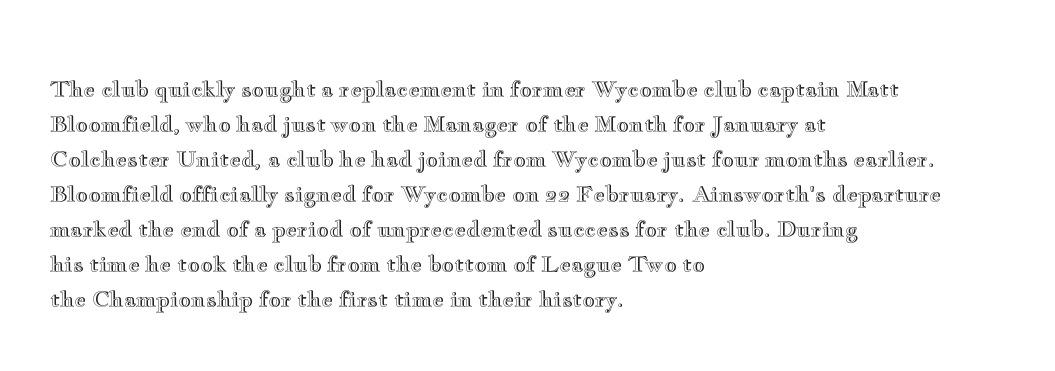
Q: Is the text italic (slanted)? A: No, it is upright.
Q: Is the text underlined? A: No.
Q: How is the paragraph aligned? A: Left-aligned.
Q: Is the spacing between letters normal or unusually wide? A: Normal.
Q: Is the spacing between lines tight, normal or loose? A: Normal.
